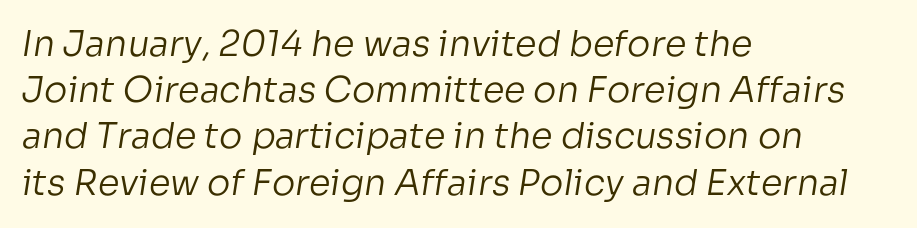
{"serif": "no", "bold": "no", "weight": "regular", "width": "normal", "stroke_contrast": "low", "x_height": "medium", "monospaced": "no", "underline": "no", "align": "left", "line_spacing": "normal", "line_spacing_ratio": 1.32, "letter_spacing": "normal", "letter_spacing_em": 0.0, "glyph_px": 35}
